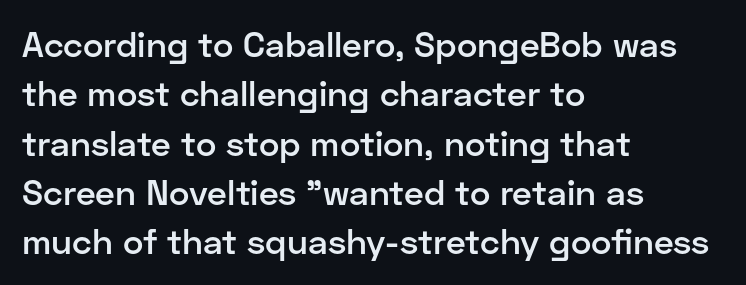
Q: Is the text bold? A: Semi-bold.
Q: Is the text italic (slanted)? A: No, it is upright.
Q: Is the typeface a serif or a sans-serif typeface? A: Sans-serif.
Q: Is the text underlined? A: No.
Q: How is the paragraph aligned? A: Left-aligned.
Q: Is the spacing between letters normal or unusually wide? A: Normal.
Q: Is the spacing between lines tight, normal or loose? A: Normal.
Q: Width (condensed, normal, or wide)? A: Normal.
Q: Stroke contrast? A: Low.
Q: x-height? A: Medium.
Q: Monospaced? A: No.
